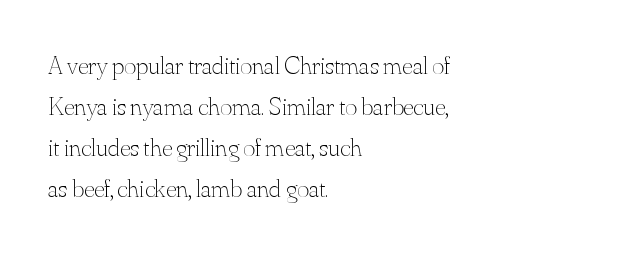
{"italic": "no", "bold": "no", "underline": "no", "align": "left", "line_spacing": "normal", "line_spacing_ratio": 1.58, "letter_spacing": "normal", "letter_spacing_em": 0.0, "glyph_px": 26}
